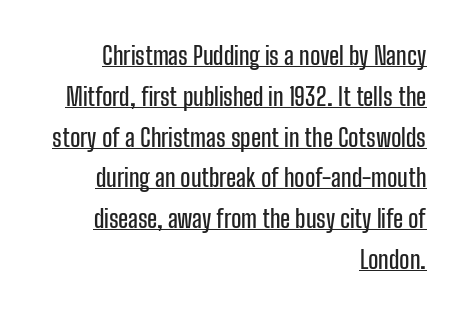
The lines in this sample share a right terminus and differ only in where they begin. This rendering features underlined lettering. These lines were composed using upright roman letters. Honestly, the letter spacing is just normal — you wouldn't notice it. The block of text has a typical density, with ordinary space between rows.
